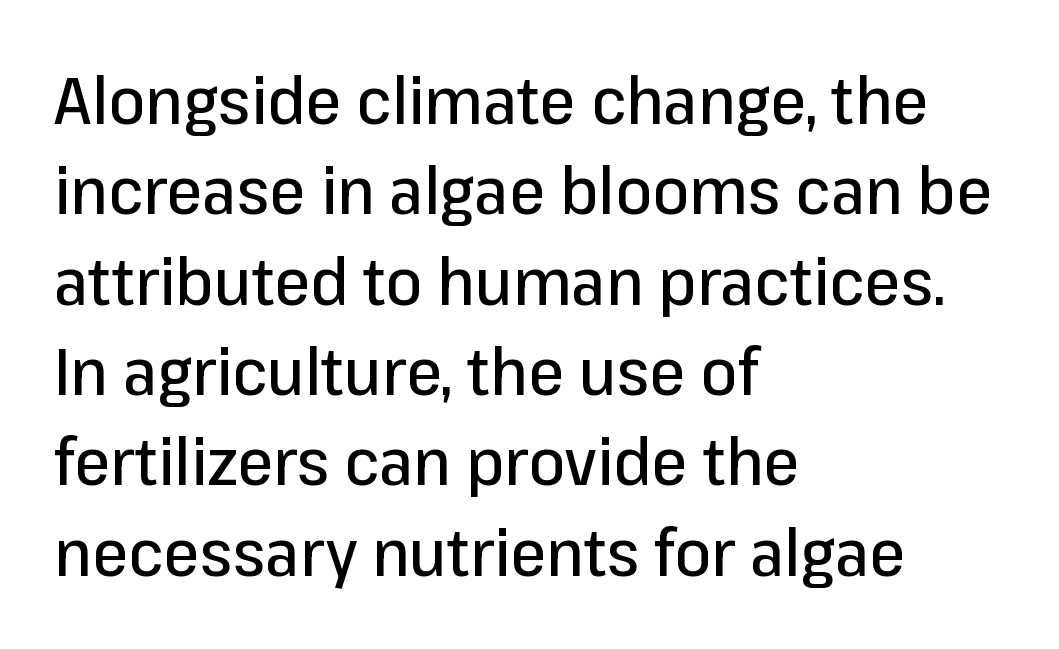
{"serif": "no", "italic": "no", "width": "normal", "stroke_contrast": "low", "x_height": "medium", "monospaced": "no", "underline": "no", "align": "left", "line_spacing": "normal", "line_spacing_ratio": 1.39, "letter_spacing": "normal", "letter_spacing_em": 0.0, "glyph_px": 65}
